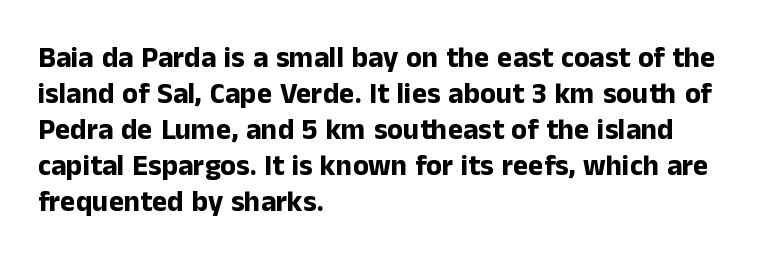
{"serif": "no", "italic": "no", "bold": "yes", "weight": "bold", "width": "normal", "stroke_contrast": "low", "x_height": "medium", "monospaced": "no", "underline": "no", "align": "left", "line_spacing_ratio": 1.24, "letter_spacing": "normal", "letter_spacing_em": 0.0, "glyph_px": 29}
